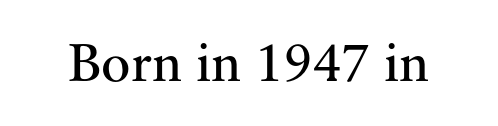
These glyphs show unthickened strokes, regular width or finer. Glyph-to-glyph distance matches everyday printed text. Here the designer chose a conventional face with non-uniform glyph widths. Decoration check: the copy has no underline. You can tell from the footed stems that serif type was used. The lettering stays uniformly vertical, giving the passage a roman look.
